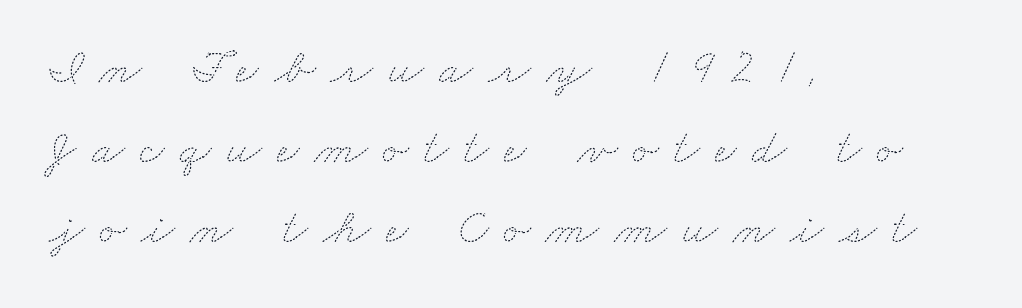
The lines are quadded left. The vertical gap from one line to the next is medium. Tracking here is generous; glyphs stand well apart from one another. The weight would be labelled regular, book, light, or lighter still.
